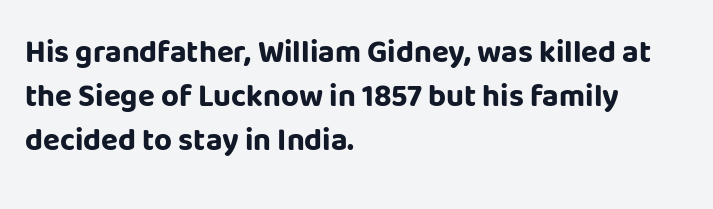
Do the characters align in a grid? No, the font is proportional. Characters follow at the spacing the type designer built in. The rendering anchors every line to the left-hand side. Emphasis by weight is at full strength: bold. Every stem runs plumb, perpendicular to the baseline.
